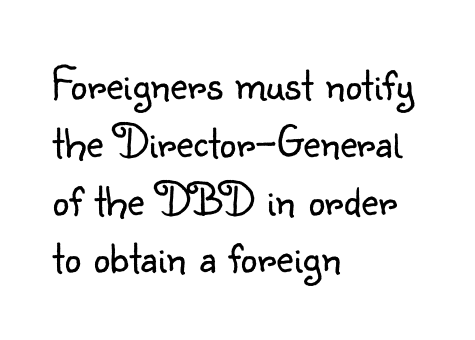
Is the type heavy? It reads as light-to-regular instead. The letters sit at their default tracking, neither squeezed nor spread. The specimen omits any rule beneath the text block's lines. Leftover space on each line is placed entirely after the last word. Looks like regular typesetting: each glyph gets only the width it needs.
